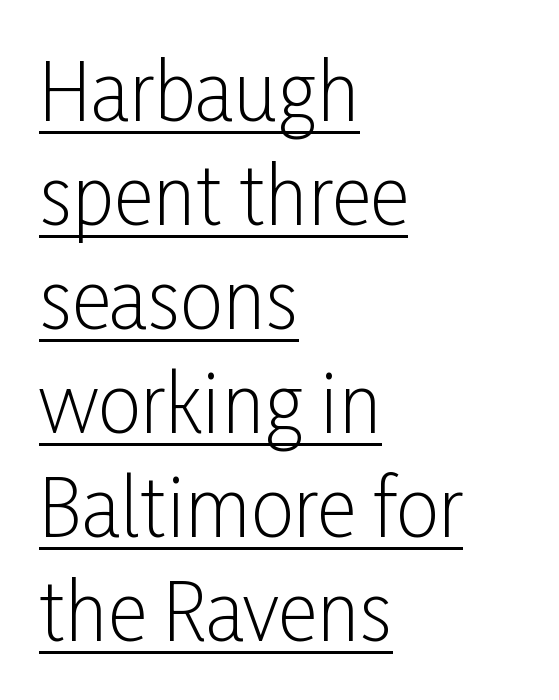
The image shows 77 px light, condensed sans-serif type, upright; set left-aligned, normal line spacing (1.35x), normal letter spacing, underlined; low stroke contrast and a medium x-height.
